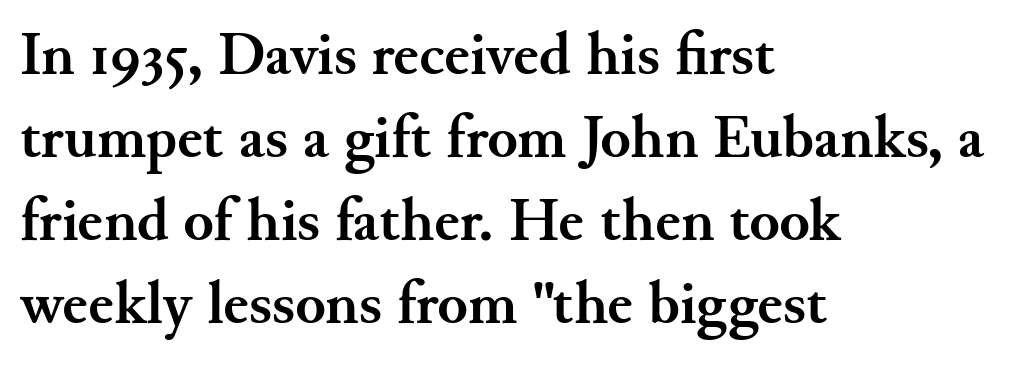
Stroke thickness is high; the sample reads as a true bold. This rendering uses left alignment, leaving the right contour irregular. Rendered with straight, roman letterforms. The characters display serif detailing at their extremities. The block of text has a typical density, with ordinary space between rows. Nobody touched the tracking dial on this one.
